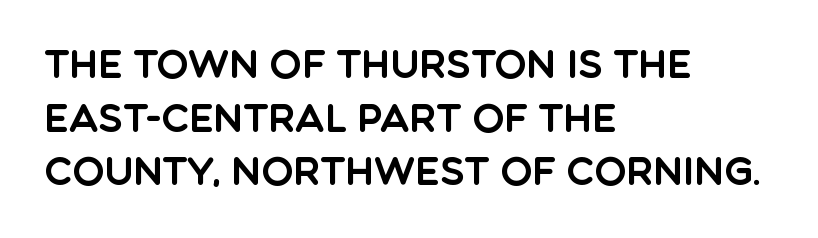
The image shows 38 px sans-serif type, upright; set left-aligned, normal line spacing (1.41x), normal letter spacing, not underlined; a large x-height.
